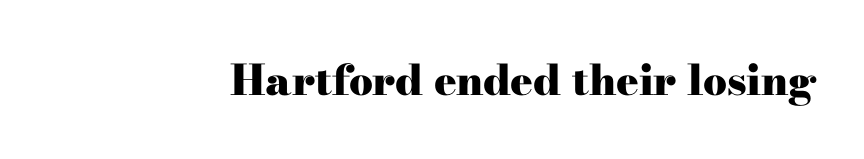
Q: Is the text bold? A: Yes.
Q: Is the text italic (slanted)? A: No, it is upright.
Q: Is the typeface a serif or a sans-serif typeface? A: Serif.
Q: Is the text underlined? A: No.
Q: Is the spacing between letters normal or unusually wide? A: Normal.
Q: Width (condensed, normal, or wide)? A: Wide.
Q: Stroke contrast? A: High.
Q: x-height? A: Small.
Q: Monospaced? A: No.
